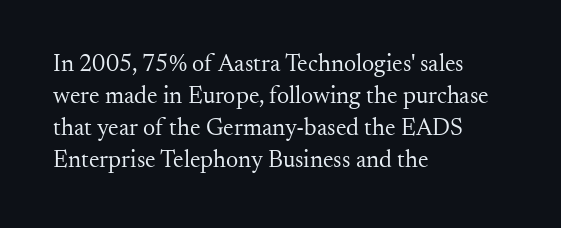
Q: Is the text bold? A: No.
Q: Is the text italic (slanted)? A: No, it is upright.
Q: Is the text underlined? A: No.
Q: How is the paragraph aligned? A: Left-aligned.
Q: Is the spacing between letters normal or unusually wide? A: Normal.
Q: Is the spacing between lines tight, normal or loose? A: Normal.
